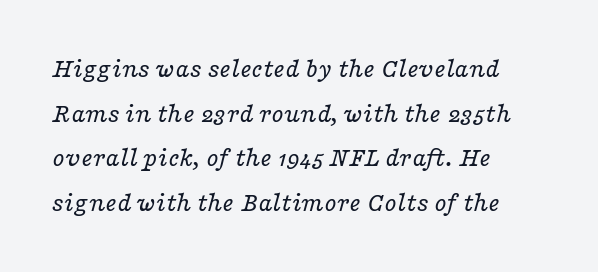
The space directly below the letters is spotless. Rendered with sloped, italic letterforms. In terms of letterform style, serifs are clearly present. The line texture is even and compact thanks to regular tracking. The face used here is proportionally spaced, like ordinary book or web type. The lines in this sample share a left origin and differ only in where they stop.
